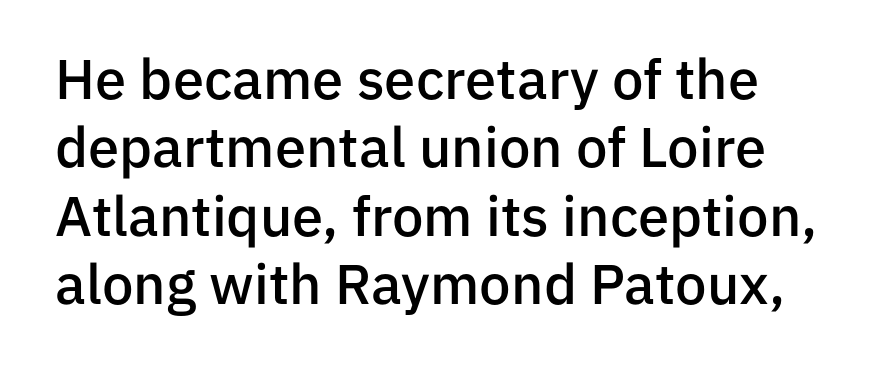
{"serif": "no", "italic": "no", "bold": "semi", "weight": "semibold", "width": "normal", "stroke_contrast": "low", "x_height": "medium", "monospaced": "no", "underline": "no", "align": "left", "line_spacing_ratio": 1.22, "letter_spacing": "normal", "letter_spacing_em": 0.0, "glyph_px": 56}
